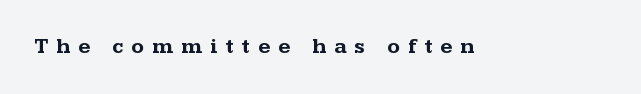
Glyph-to-glyph distance is far greater than everyday printed text. Students, this is bold: see how much ink each stroke carries. This sample uses an upright cut, with every glyph sitting square on the baseline. No word sits above an underline.
